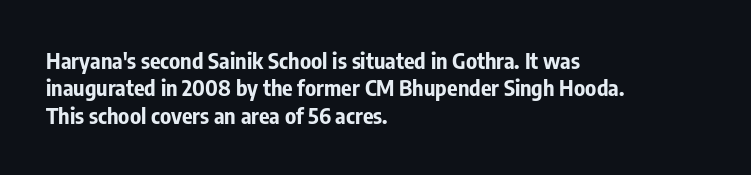
{"italic": "no", "bold": "yes", "underline": "no", "align": "left", "line_spacing": "normal", "line_spacing_ratio": 1.25, "letter_spacing": "normal", "letter_spacing_em": 0.0, "glyph_px": 22}
